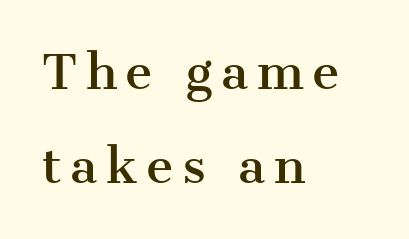
The rendering uses natural spacing where letterforms have individual widths. Descenders hang freely into open space. Check where the strokes stop: tiny serifs finish them off. The leading is generous, giving the passage an open texture.
